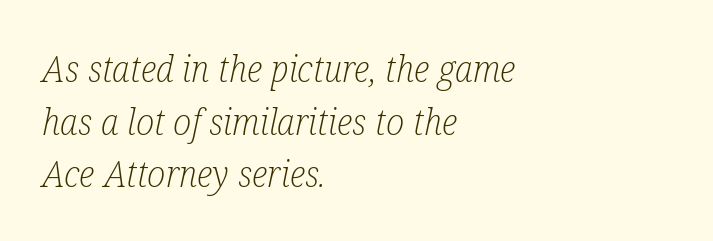
The image shows 37 px light, condensed serif type, italic (leaning right); set left-aligned, normal line spacing (1.42x), normal letter spacing, not underlined; low stroke contrast and a medium x-height.
